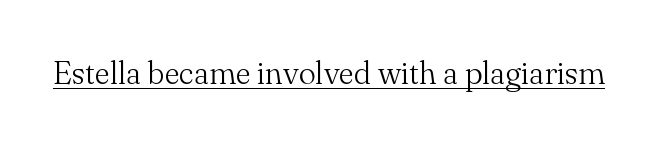
Q: Is the text bold? A: No.
Q: Is the text italic (slanted)? A: No, it is upright.
Q: Is the typeface a serif or a sans-serif typeface? A: Serif.
Q: Is the text underlined? A: Yes.
Q: Is the spacing between letters normal or unusually wide? A: Normal.
Q: Width (condensed, normal, or wide)? A: Normal.
Q: Stroke contrast? A: Medium.
Q: x-height? A: Small.
Q: Monospaced? A: No.
